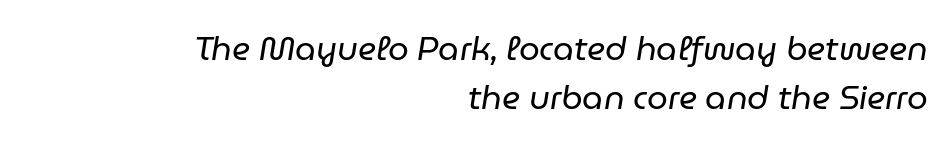
{"italic": "yes", "lean": "right", "slant_degrees": 9, "bold": "no", "weight": "regular", "width": "normal", "stroke_contrast": "low", "x_height": "medium", "monospaced": "no", "underline": "no", "align": "right", "line_spacing": "normal", "line_spacing_ratio": 1.49, "letter_spacing": "normal", "letter_spacing_em": 0.0, "glyph_px": 33}
